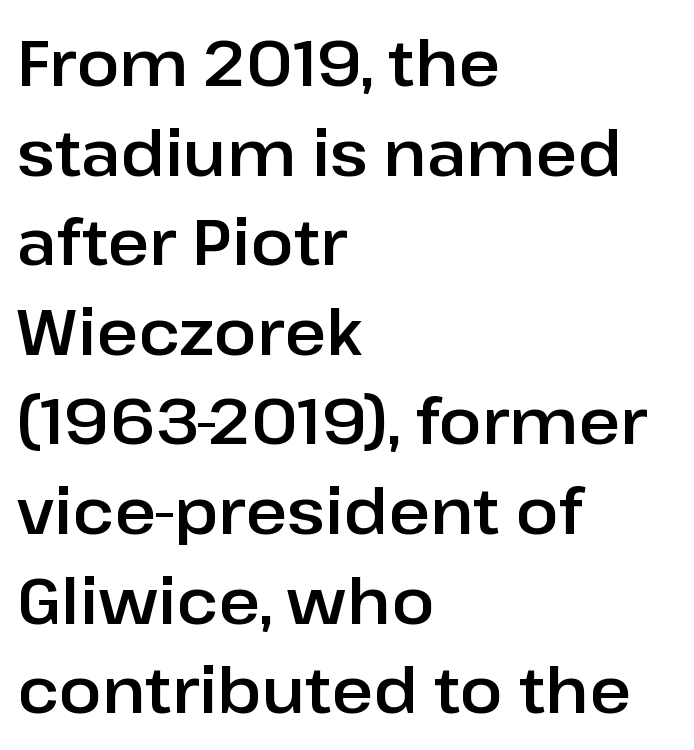
The image shows 64 px sans-serif type, upright; set left-aligned, normal line spacing (1.4x), normal letter spacing, not underlined; low stroke contrast and a medium x-height.
